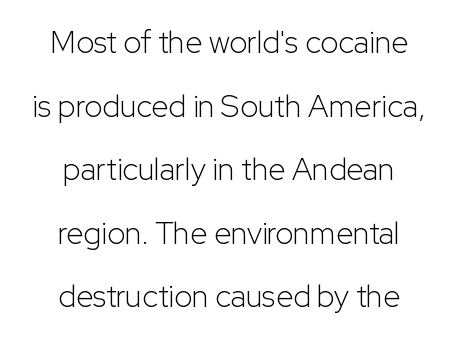
The image shows 31 px light sans-serif type, upright; set centered, loose line spacing (2.05x), normal letter spacing, not underlined; low stroke contrast and a medium x-height.
